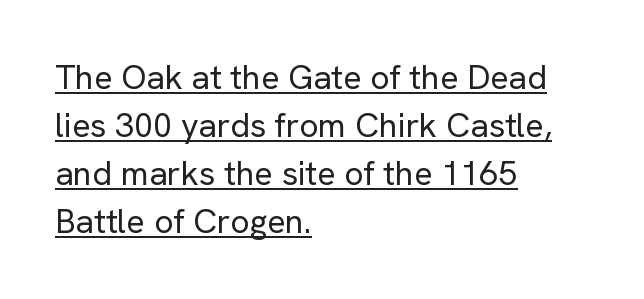
{"serif": "no", "italic": "no", "bold": "no", "weight": "regular", "width": "normal", "stroke_contrast": "low", "x_height": "medium", "monospaced": "no", "underline": "yes", "align": "left", "line_spacing": "normal", "line_spacing_ratio": 1.41, "letter_spacing": "normal", "letter_spacing_em": 0.0, "glyph_px": 34}
